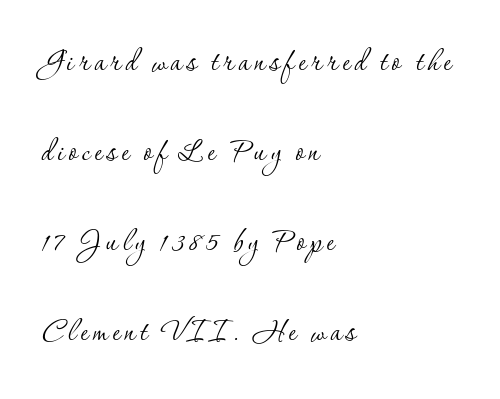
{"serif": "yes", "bold": "no", "weight": "thin", "width": "normal", "stroke_contrast": "low", "x_height": "small", "monospaced": "no", "underline": "no", "align": "left", "line_spacing": "loose", "line_spacing_ratio": 2.37, "glyph_px": 38}
